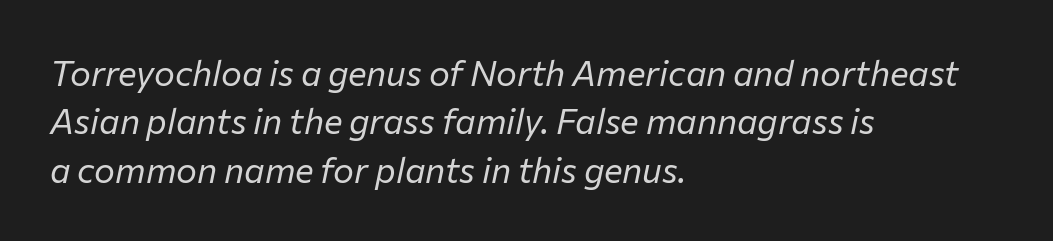
The zone under the glyphs is completely vacant. Characters are canted at an angle relative to the baseline's perpendicular. Each new line begins a customary step beneath the previous one. Character widths vary here, with narrow letters taking less room than wide ones. Which margin do the lines hug? The left one — the right edge is uneven. You could call the tracking neutral — neither tight nor loose.
